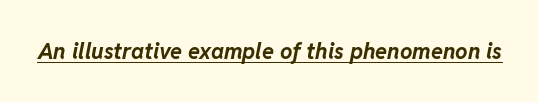
The image shows 22 px bold type, italic (leaning right); set normal letter spacing, underlined.
